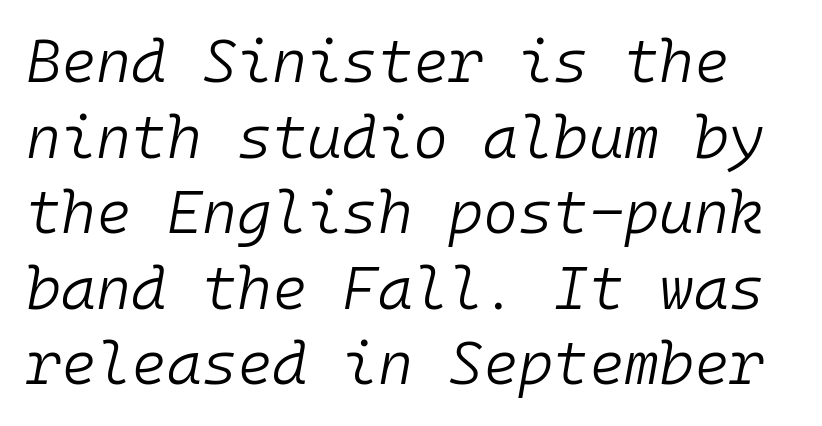
{"italic": "yes", "lean": "right", "slant_degrees": 10, "bold": "no", "weight": "light", "width": "normal", "stroke_contrast": "low", "x_height": "medium", "monospaced": "yes", "underline": "no", "line_spacing": "normal", "line_spacing_ratio": 1.26, "letter_spacing": "normal", "letter_spacing_em": 0.0, "glyph_px": 60}
